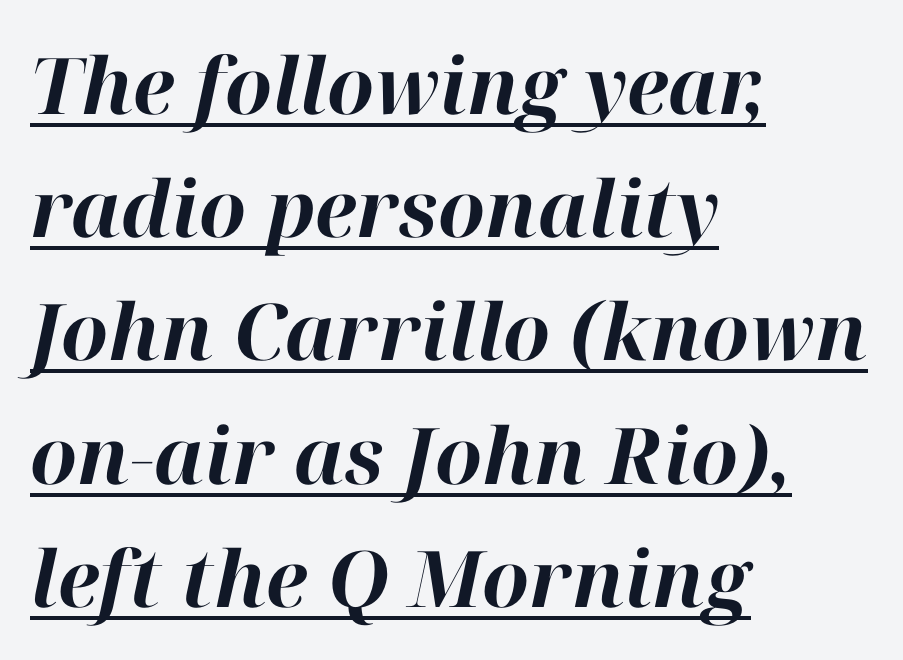
Is there much room between lines? A standard amount, neither cramped nor airy. The tracking reads as untouched default to a designer's eye. A typesetter would mark this as italic. The lettering is marked with a stroke running underneath it. Each line starts at the same left margin while the right side varies. The font is running at its bold setting.
